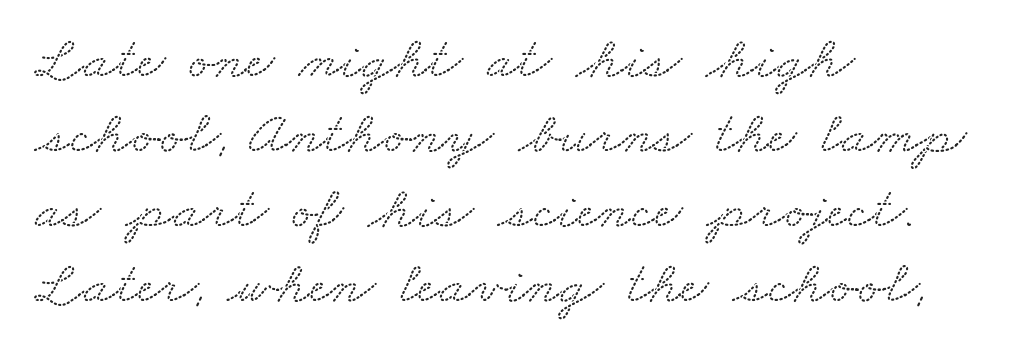
{"width": "wide", "stroke_contrast": "low", "x_height": "small", "monospaced": "no", "underline": "no", "align": "left", "line_spacing_ratio": 1.23, "letter_spacing": "normal", "letter_spacing_em": 0.0, "glyph_px": 61}
